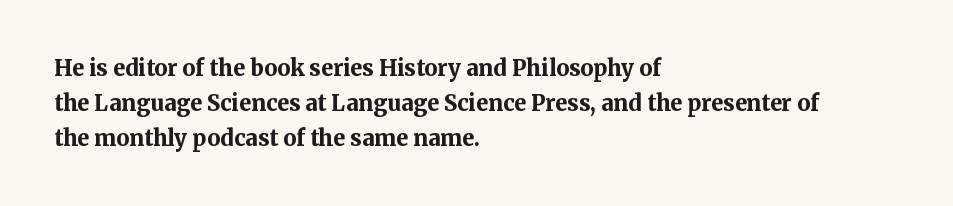
One-word summary of the alignment: left. Characters remain perfectly vertical along every line. Words float on clear page, feet unadorned. Look at the tracking — it's just the regular setting, nothing added.
